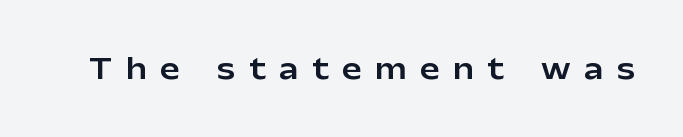
Looks like regular typesetting: each glyph gets only the width it needs. Between one letter and the next there's a generous, obvious gap. Type style note: lacks serifs. Nobody drew a line under any word here. When letters stand straight like this, we call the style roman or upright.
